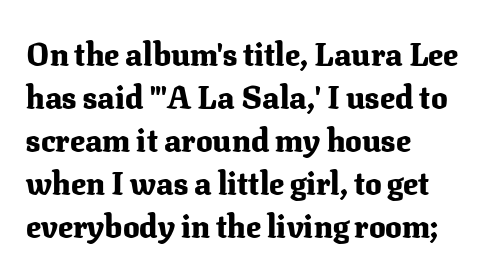
{"serif": "yes", "italic": "no", "bold": "yes", "weight": "heavy", "width": "normal", "stroke_contrast": "medium", "x_height": "medium", "monospaced": "no", "underline": "no", "align": "left", "line_spacing": "normal", "line_spacing_ratio": 1.39, "letter_spacing": "normal", "letter_spacing_em": 0.0, "glyph_px": 31}
